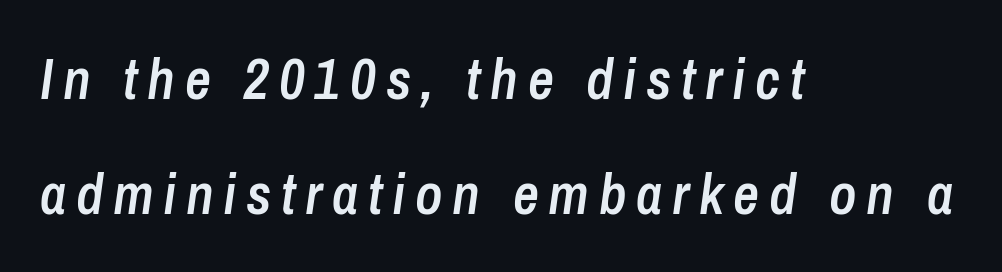
{"italic": "yes", "lean": "right", "slant_degrees": 8, "bold": "semi", "weight": "semibold", "width": "condensed", "stroke_contrast": "low", "x_height": "medium", "monospaced": "no", "underline": "no", "align": "left", "line_spacing": "loose", "line_spacing_ratio": 2.01, "glyph_px": 57}
